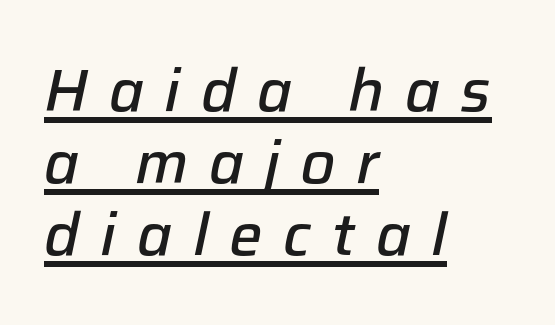
Q: Is the text bold? A: Semi-bold.
Q: Is the text italic (slanted)? A: Yes, it leans right by about 12 degrees.
Q: Is the text underlined? A: Yes.
Q: How is the paragraph aligned? A: Left-aligned.
Q: Is the spacing between letters normal or unusually wide? A: Unusually wide.
Q: Width (condensed, normal, or wide)? A: Normal.
Q: Stroke contrast? A: Low.
Q: x-height? A: Medium.
Q: Monospaced? A: No.
